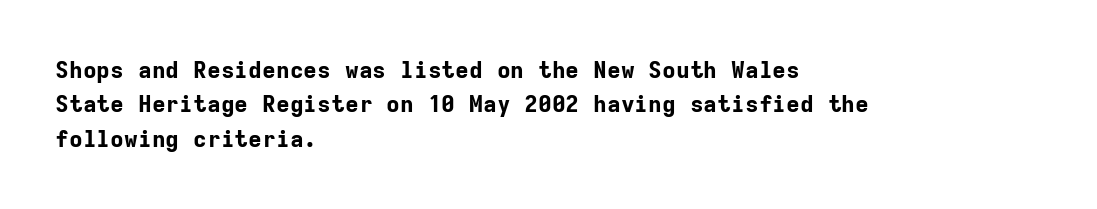
Q: Is the text bold? A: Yes.
Q: Is the text italic (slanted)? A: No, it is upright.
Q: Is the text underlined? A: No.
Q: How is the paragraph aligned? A: Left-aligned.
Q: Is the spacing between letters normal or unusually wide? A: Normal.
Q: Is the spacing between lines tight, normal or loose? A: Normal.
